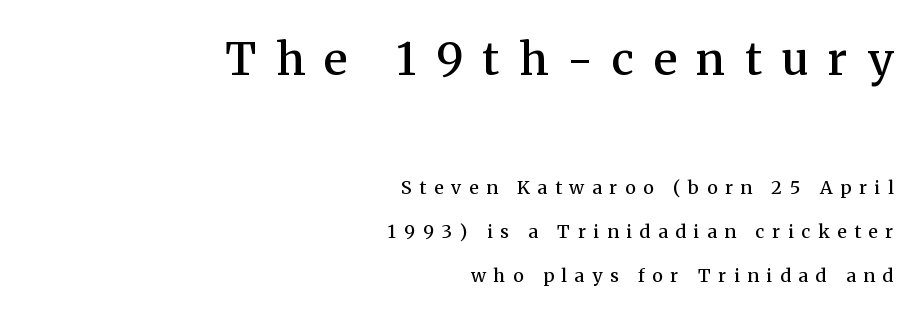
Q: Is the text bold? A: Semi-bold.
Q: Is the text italic (slanted)? A: No, it is upright.
Q: Is the typeface a serif or a sans-serif typeface? A: Serif.
Q: Is the text underlined? A: No.
Q: How is the paragraph aligned? A: Right-aligned.
Q: Is the spacing between letters normal or unusually wide? A: Unusually wide.
Q: Is the spacing between lines tight, normal or loose? A: Loose.
Q: Which block of text is set in a larger size, the first (top) or the second (bottom)? A: The first (top) one.
Q: Width (condensed, normal, or wide)? A: Normal.
Q: Stroke contrast? A: Medium.
Q: x-height? A: Medium.
Q: Monospaced? A: No.
